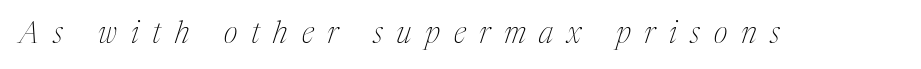
Spacing verdict: proportional, widths tailored to each character. The space beneath each line is pristine and unruled. In terms of posture, this sample is oblique. Letters have the restrained weight of plain body copy at most. Substantial extra tracking has been applied to these lines.
